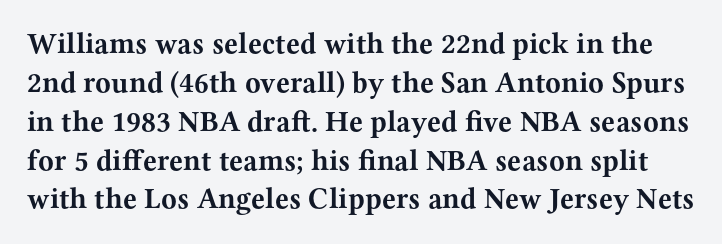
{"serif": "yes", "italic": "no", "bold": "yes", "weight": "bold", "width": "wide", "stroke_contrast": "medium", "x_height": "medium", "monospaced": "no", "underline": "no", "line_spacing": "normal", "line_spacing_ratio": 1.34, "letter_spacing": "normal", "letter_spacing_em": 0.0, "glyph_px": 29}
